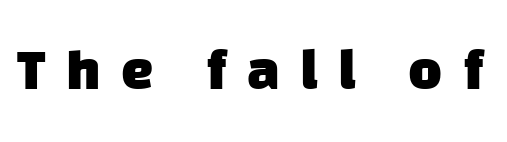
Q: Is the text bold? A: Yes.
Q: Is the typeface a serif or a sans-serif typeface? A: Sans-serif.
Q: Is the text underlined? A: No.
Q: Is the spacing between letters normal or unusually wide? A: Unusually wide.
Q: Width (condensed, normal, or wide)? A: Normal.
Q: Stroke contrast? A: Low.
Q: x-height? A: Large.
Q: Monospaced? A: No.
